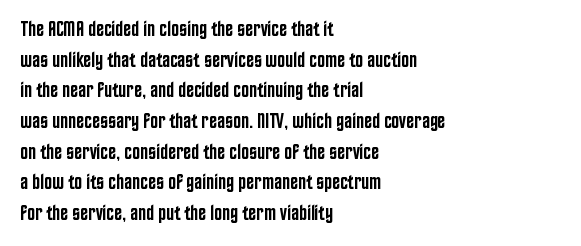
Q: Is the text bold? A: Semi-bold.
Q: Is the text italic (slanted)? A: No, it is upright.
Q: Is the text underlined? A: No.
Q: How is the paragraph aligned? A: Left-aligned.
Q: Is the spacing between letters normal or unusually wide? A: Normal.
Q: Is the spacing between lines tight, normal or loose? A: Normal.
